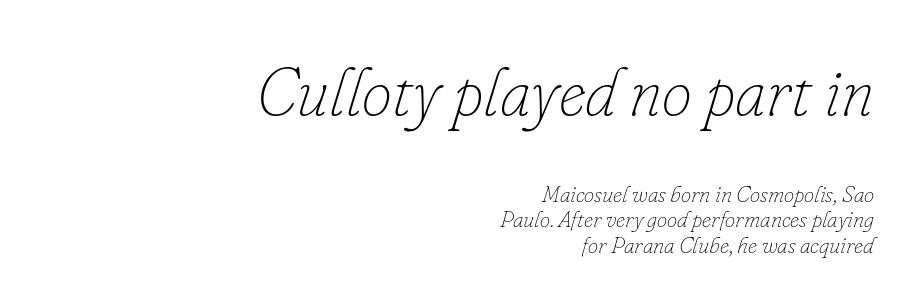
The gaps between neighbouring characters are ordinary and unremarkable. The specimen reads as italic at a glance. Proportional: the letters do not fall into vertical columns. Beneath every word, the page is bare.
